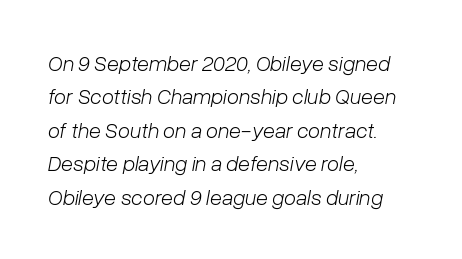
The image shows 22 px text type, italic (leaning right); set left-aligned, normal line spacing (1.52x), normal letter spacing, not underlined.
